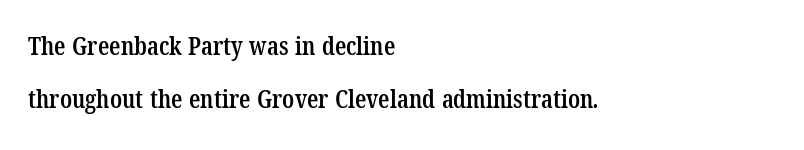
{"bold": "semi", "underline": "no", "align": "left", "line_spacing": "loose", "line_spacing_ratio": 2.13, "letter_spacing": "normal", "letter_spacing_em": 0.0, "glyph_px": 25}
